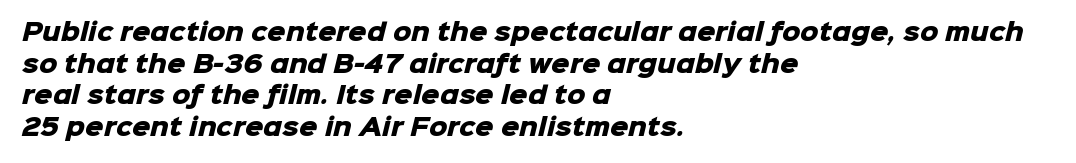
The image shows 23 px bold type; set left-aligned, normal line spacing (1.37x), normal letter spacing, not underlined.
